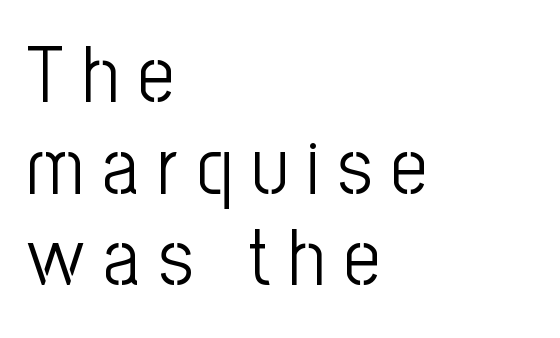
The image shows 79 px light, condensed sans-serif type, upright; set left-aligned, line spacing 1.16x, unusually wide letter spacing (+0.24 em), not underlined; low stroke contrast and a medium x-height.
